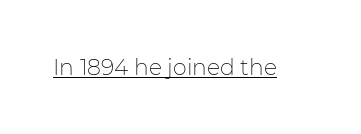
Q: Is the text bold? A: No.
Q: Is the text italic (slanted)? A: No, it is upright.
Q: Is the text underlined? A: Yes.
Q: Is the spacing between letters normal or unusually wide? A: Normal.
